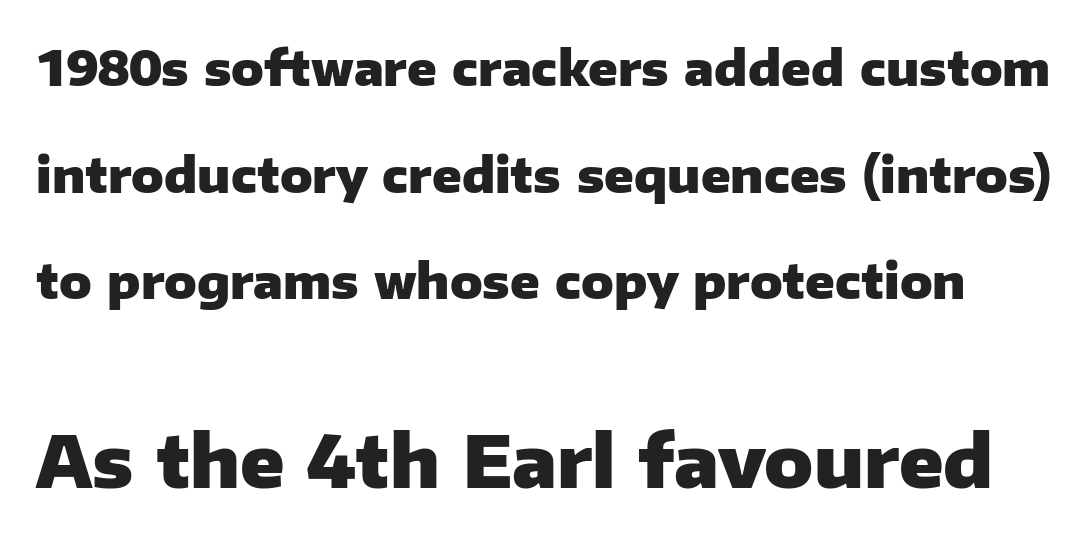
Q: Is the text bold? A: Yes.
Q: Is the text italic (slanted)? A: No, it is upright.
Q: Is the typeface a serif or a sans-serif typeface? A: Sans-serif.
Q: Is the text underlined? A: No.
Q: Is the spacing between letters normal or unusually wide? A: Normal.
Q: Is the spacing between lines tight, normal or loose? A: Loose.
Q: Which block of text is set in a larger size, the first (top) or the second (bottom)? A: The second (bottom) one.
Q: Width (condensed, normal, or wide)? A: Normal.
Q: Stroke contrast? A: Low.
Q: x-height? A: Medium.
Q: Monospaced? A: No.
